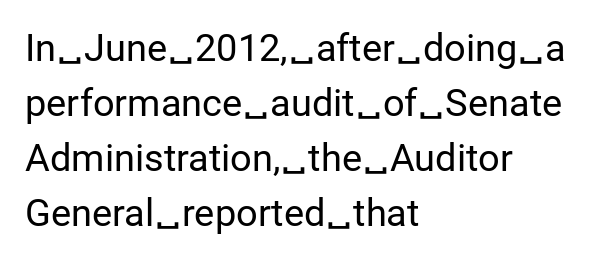
The image shows 38 px regular-weight sans-serif type, upright; set left-aligned, normal line spacing (1.45x), normal letter spacing, not underlined; low stroke contrast and a medium x-height.
